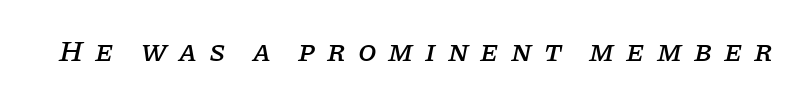
The image shows 30 px serif type, italic (leaning right); set unusually wide letter spacing (+0.39 em), not underlined; low stroke contrast and a large x-height.
